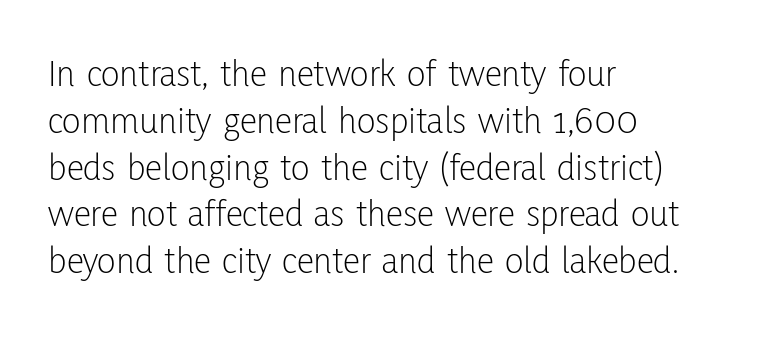
Inter-character spacing is left at the font's built-in metrics. Do the characters align in a grid? No, the font is proportional. The text block is weighted toward the left margin, trailing off unevenly rightward. The cut favours lightness, reaching ordinary text weight at its darkest. Quick note: underline off. Every stem runs plumb, perpendicular to the baseline.
